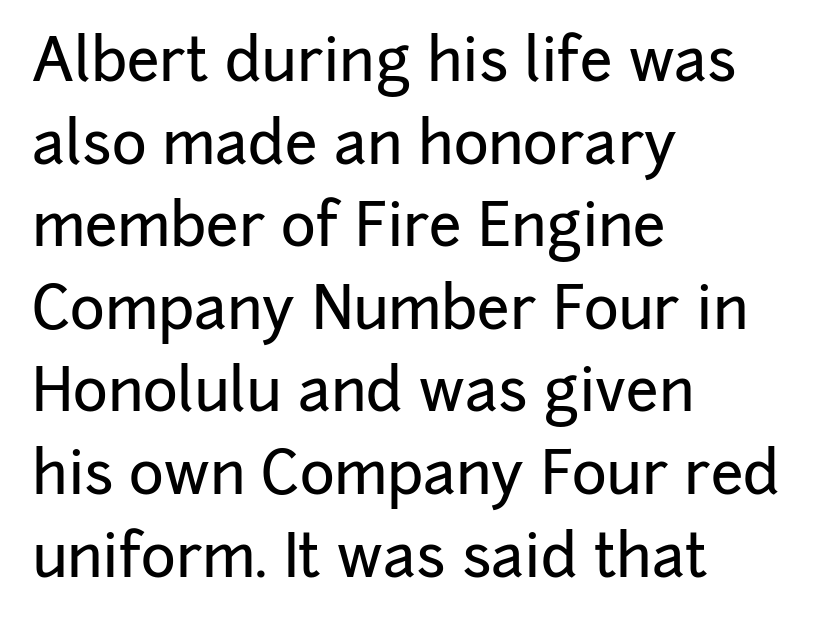
Q: Is the text italic (slanted)? A: No, it is upright.
Q: Is the typeface a serif or a sans-serif typeface? A: Sans-serif.
Q: Is the text underlined? A: No.
Q: How is the paragraph aligned? A: Left-aligned.
Q: Is the spacing between letters normal or unusually wide? A: Normal.
Q: Is the spacing between lines tight, normal or loose? A: Normal.
Q: Width (condensed, normal, or wide)? A: Normal.
Q: Stroke contrast? A: Low.
Q: x-height? A: Medium.
Q: Monospaced? A: No.
